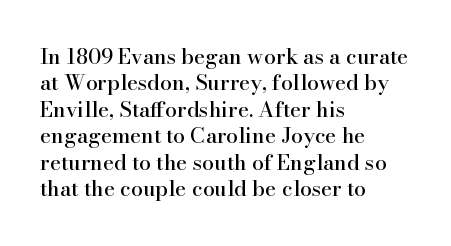
The image shows 21 px text type, upright; set left-aligned, normal line spacing (1.26x), normal letter spacing, not underlined.
